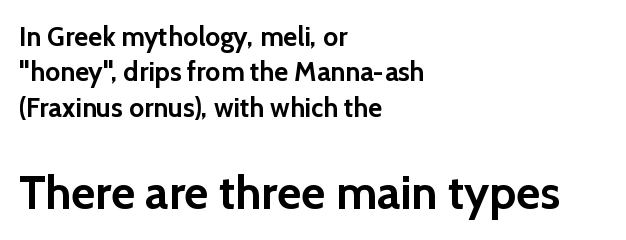
{"serif": "no", "italic": "no", "bold": "yes", "weight": "semibold", "width": "normal", "x_height": "medium", "monospaced": "no", "underline": "no", "align": "left", "line_spacing": "normal", "line_spacing_ratio": 1.31, "letter_spacing": "normal", "letter_spacing_em": 0.0, "larger_block": "second", "size_ratio": 1.74, "glyph_px": 47}
